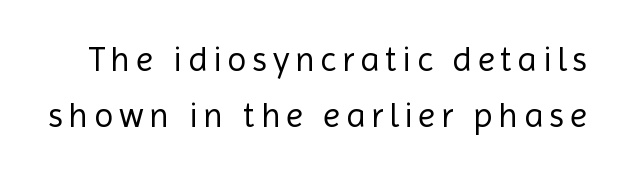
{"serif": "no", "italic": "no", "bold": "no", "weight": "regular", "width": "normal", "x_height": "medium", "monospaced": "no", "underline": "no", "line_spacing": "normal", "line_spacing_ratio": 1.59, "glyph_px": 35}
